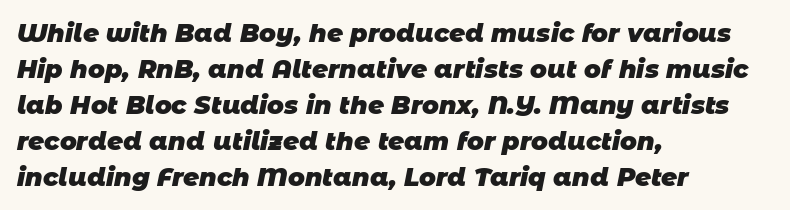
Look at the tracking — it's just the regular setting, nothing added. Honestly, the row spacing looks completely unremarkable. Plain, unruled lines of type. The compositor pushed each line to the left boundary. I'd describe the lettering as bold — thick and assertive.
